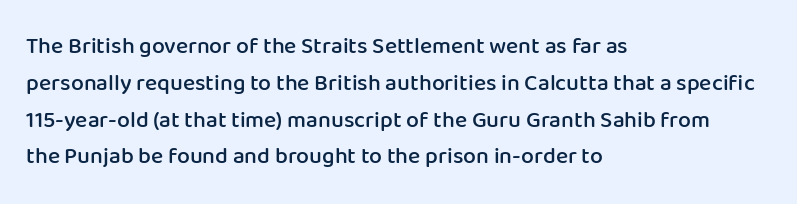
In terms of leading, this rendering sits right in the middle. Which margin do the lines hug? The left one — the right edge is uneven. Stroke thickness is moderately raised; the sample reads as semibold. Observe the ordinary spacing: letters are neighbours, not strangers. Upright lettering throughout.
